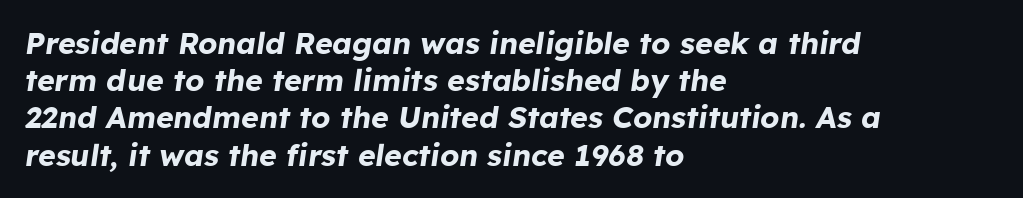
The image shows 30 px bold type, italic (leaning right); set left-aligned, line spacing 1.24x, normal letter spacing, not underlined; low stroke contrast and a medium x-height.
